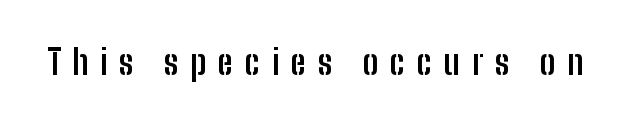
The image shows 35 px semibold, condensed sans-serif type, upright; set unusually wide letter spacing (+0.33 em), not underlined; low stroke contrast and a medium x-height.
